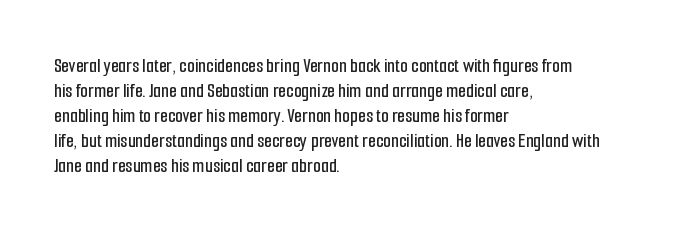
The image shows 20 px text type, upright; set left-aligned, normal line spacing (1.25x), normal letter spacing, not underlined.
